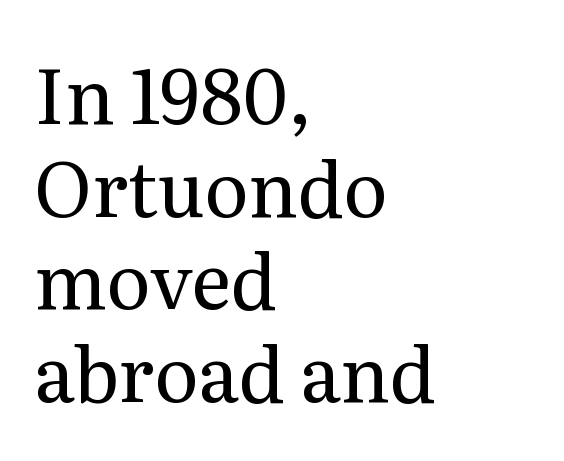
Q: Is the text bold? A: No.
Q: Is the text italic (slanted)? A: No, it is upright.
Q: Is the typeface a serif or a sans-serif typeface? A: Serif.
Q: Is the text underlined? A: No.
Q: How is the paragraph aligned? A: Left-aligned.
Q: Is the spacing between letters normal or unusually wide? A: Normal.
Q: Width (condensed, normal, or wide)? A: Normal.
Q: Stroke contrast? A: Medium.
Q: x-height? A: Medium.
Q: Monospaced? A: No.
